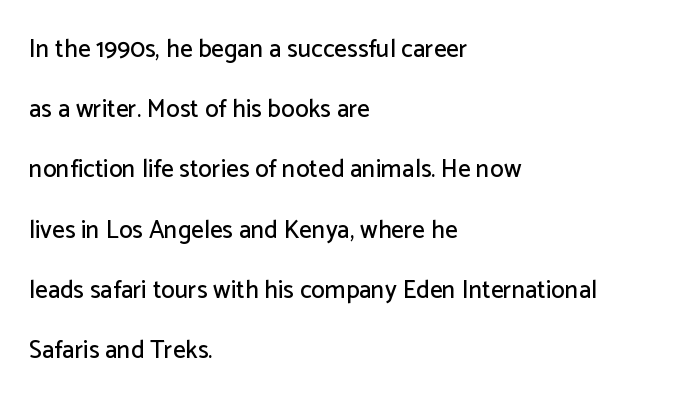
{"italic": "no", "underline": "no", "align": "left", "line_spacing": "loose", "line_spacing_ratio": 2.41, "letter_spacing": "normal", "letter_spacing_em": 0.0, "glyph_px": 25}
